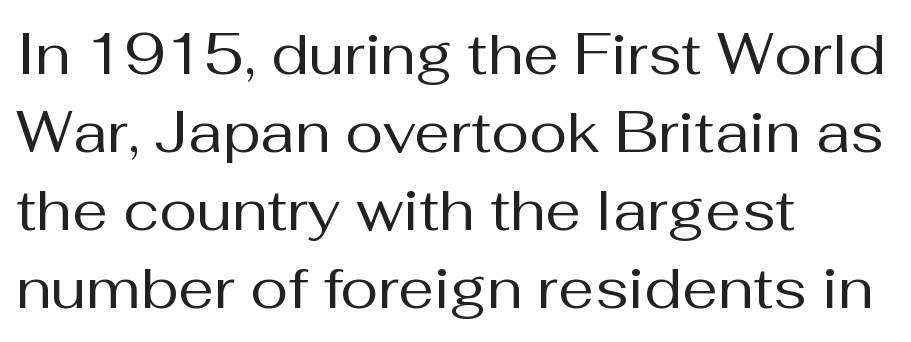
{"serif": "no", "italic": "no", "bold": "no", "weight": "regular", "width": "normal", "stroke_contrast": "medium", "x_height": "medium", "monospaced": "no", "underline": "no", "align": "left", "line_spacing": "normal", "line_spacing_ratio": 1.37, "letter_spacing": "normal", "letter_spacing_em": 0.0, "glyph_px": 57}
